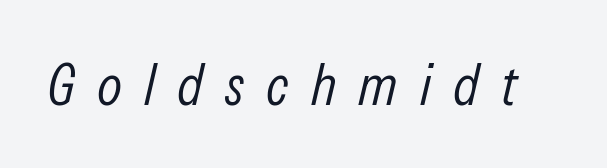
{"italic": "yes", "lean": "right", "slant_degrees": 13, "bold": "no", "weight": "light", "width": "condensed", "stroke_contrast": "low", "x_height": "medium", "monospaced": "no", "underline": "no", "letter_spacing": "wide", "letter_spacing_em": 0.38, "glyph_px": 58}
